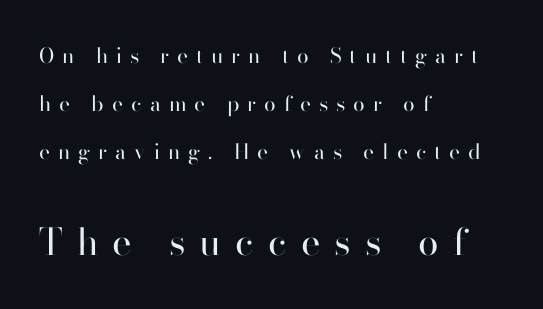
The image shows 37 px regular-weight sans-serif type, upright; set left-aligned, loose line spacing (2.29x), unusually wide letter spacing (+0.38 em), not underlined; the second (bottom) block is 1.76x larger; high stroke contrast and a small x-height.
